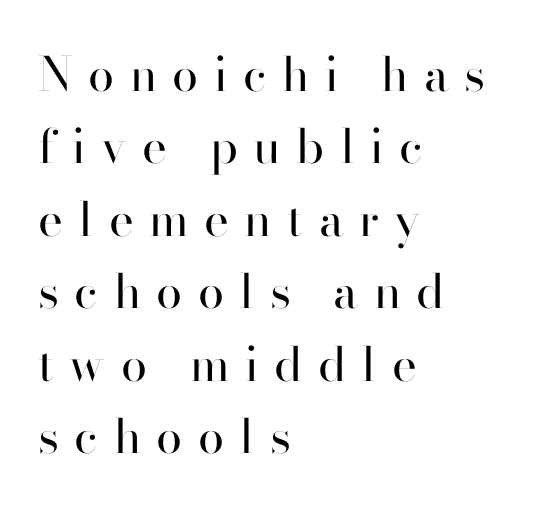
The image shows 47 px regular-weight sans-serif type, upright; set left-aligned, normal line spacing (1.54x), unusually wide letter spacing (+0.33 em), not underlined; high stroke contrast and a small x-height.
